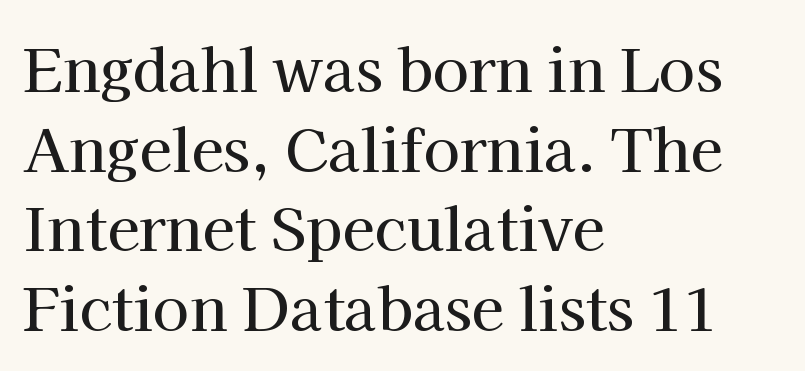
{"serif": "yes", "italic": "no", "width": "normal", "stroke_contrast": "high", "x_height": "medium", "monospaced": "no", "underline": "no", "align": "left", "line_spacing": "normal", "line_spacing_ratio": 1.35, "letter_spacing": "normal", "letter_spacing_em": 0.0, "glyph_px": 59}
